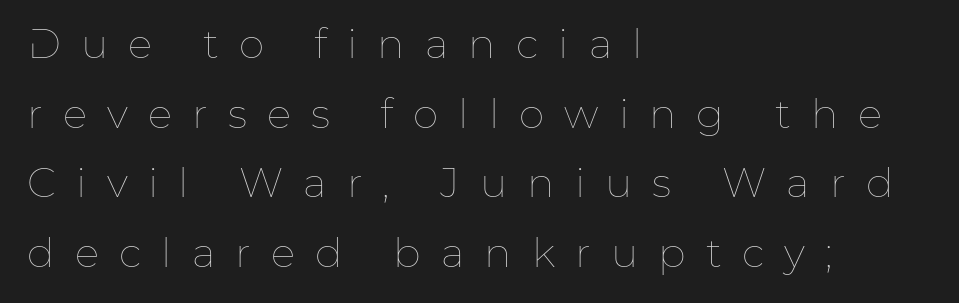
Every character sits straight up, as roman type does. Spacing between characters has been opened up far beyond the box default. The foot of each line stays bare and open. The typeface has the unassuming heft of standard copy or less. The passage shown stacks its lines at a standard gap. Leftover space on each line is placed entirely after the last word.
